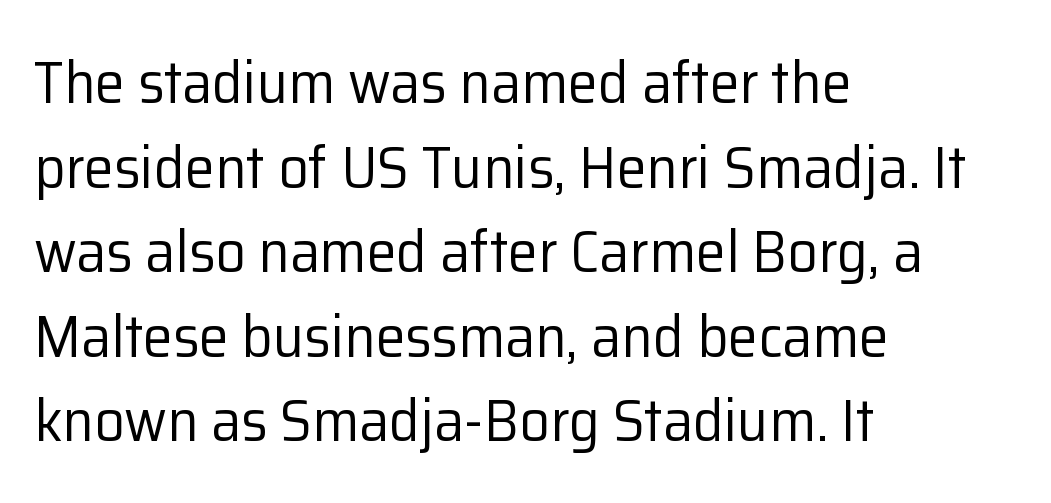
Q: Is the text bold? A: No.
Q: Is the text italic (slanted)? A: No, it is upright.
Q: Is the typeface a serif or a sans-serif typeface? A: Sans-serif.
Q: Is the text underlined? A: No.
Q: How is the paragraph aligned? A: Left-aligned.
Q: Is the spacing between letters normal or unusually wide? A: Normal.
Q: Is the spacing between lines tight, normal or loose? A: Normal.
Q: Width (condensed, normal, or wide)? A: Normal.
Q: Stroke contrast? A: Low.
Q: x-height? A: Medium.
Q: Monospaced? A: No.
